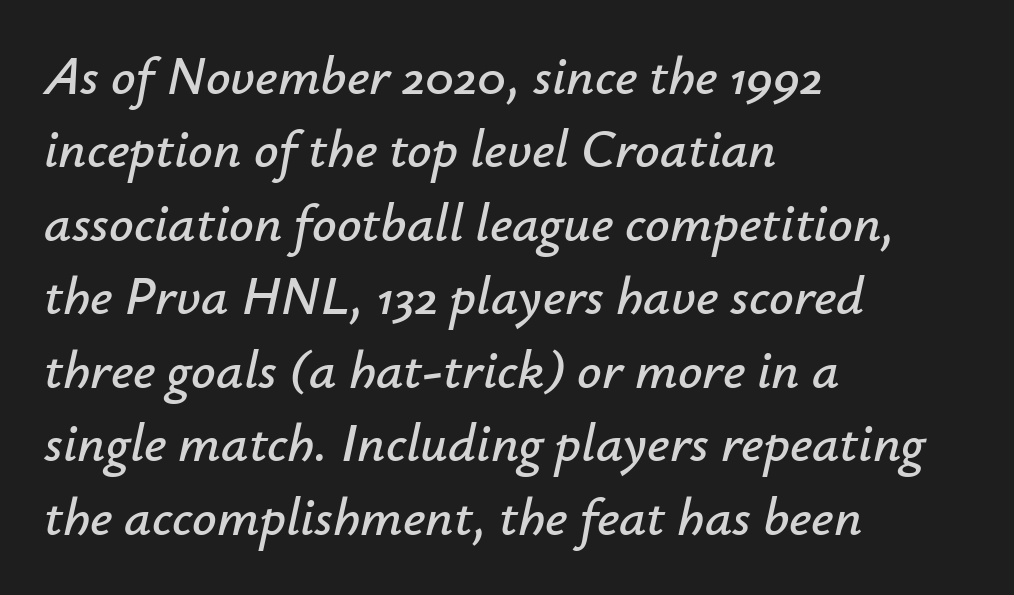
Q: Is the text italic (slanted)? A: Yes, it leans right by about 12 degrees.
Q: Is the text underlined? A: No.
Q: How is the paragraph aligned? A: Left-aligned.
Q: Is the spacing between letters normal or unusually wide? A: Normal.
Q: Is the spacing between lines tight, normal or loose? A: Normal.
Q: Width (condensed, normal, or wide)? A: Normal.
Q: Stroke contrast? A: Low.
Q: x-height? A: Small.
Q: Monospaced? A: No.
